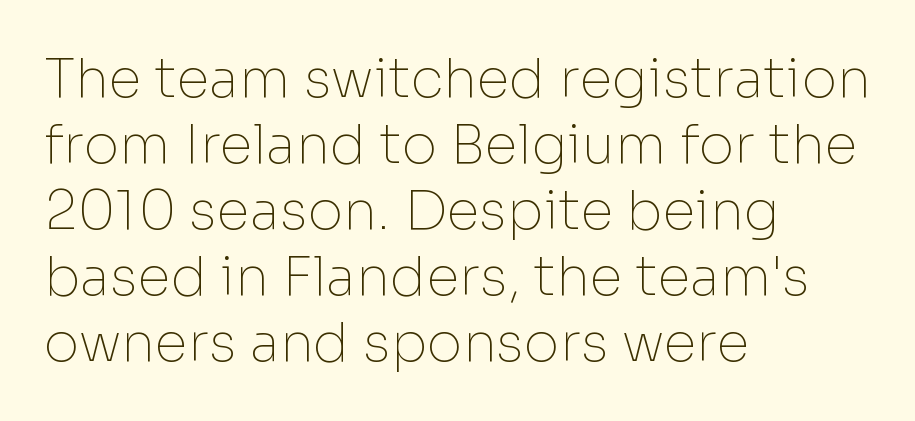
{"serif": "no", "italic": "no", "bold": "no", "weight": "thin", "width": "normal", "stroke_contrast": "low", "x_height": "medium", "monospaced": "no", "underline": "no", "align": "left", "line_spacing_ratio": 1.22, "letter_spacing": "normal", "letter_spacing_em": 0.0, "glyph_px": 54}
